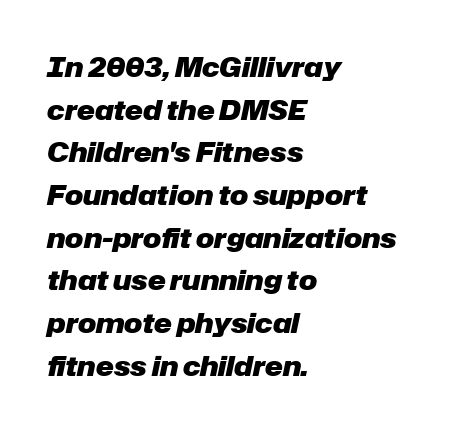
Successive baselines arrive at the customary interval. Is the type slanted? Yes — the strokes lean at a clear angle. This rendering features lettering with no underline. Which margin do the lines hug? The left one — the right edge is uneven. No extra tracking has been applied to these lines.
